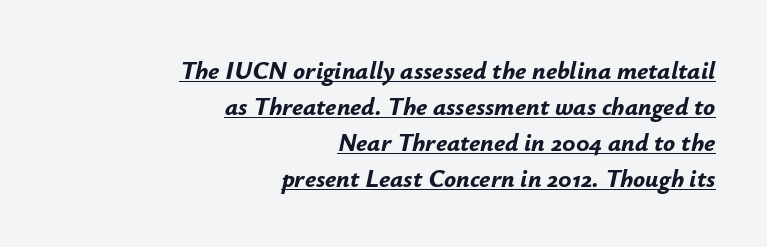
The image shows 25 px bold type, italic (leaning right); set right-aligned, normal line spacing (1.44x), normal letter spacing, underlined.
